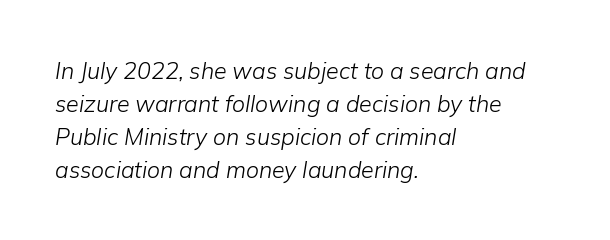
Rows of type keep a routine distance in the vertical direction. No word sits above an underline. Stroke thickness stays within the range of a standard reading face or lighter. Visually the block forms a straight wall on the left and a jagged coastline on the right.
